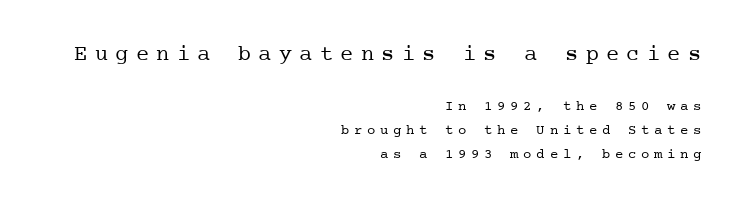
The font is comparable to plain body text, perhaps lighter. The first block has been scaled up relative to the second. Italic: no, the glyphs are upright roman. Line endings align vertically; line beginnings do not. Clear beneath every line of the passage.
